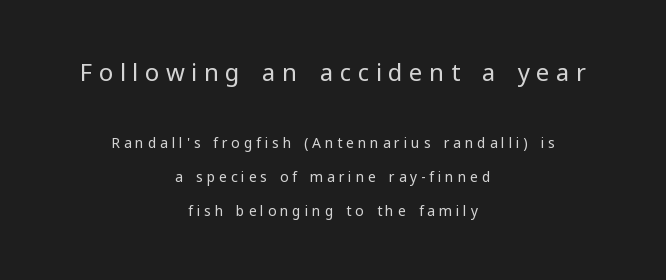
Q: Is the text bold? A: No.
Q: Is the text italic (slanted)? A: No, it is upright.
Q: Is the text underlined? A: No.
Q: How is the paragraph aligned? A: Centered.
Q: Is the spacing between letters normal or unusually wide? A: Unusually wide.
Q: Is the spacing between lines tight, normal or loose? A: Loose.
Q: Which block of text is set in a larger size, the first (top) or the second (bottom)? A: The first (top) one.
